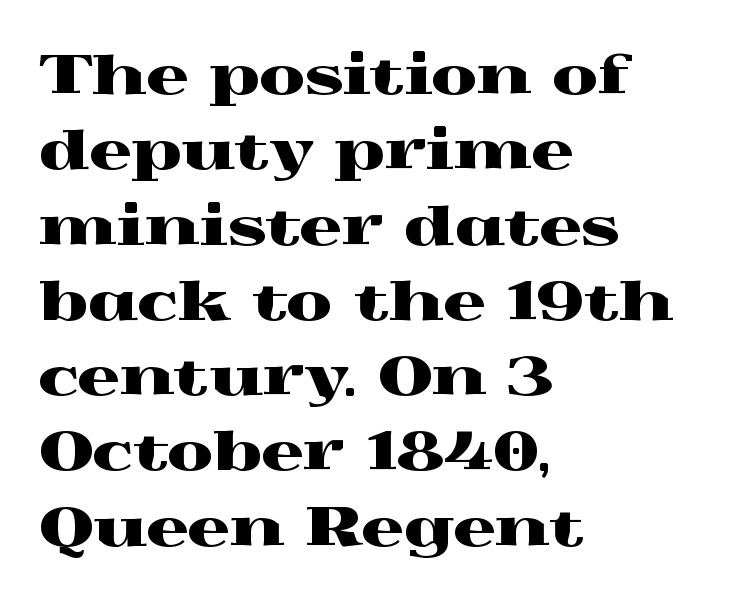
Q: Is the text italic (slanted)? A: No, it is upright.
Q: Is the typeface a serif or a sans-serif typeface? A: Serif.
Q: Is the text underlined? A: No.
Q: How is the paragraph aligned? A: Left-aligned.
Q: Is the spacing between letters normal or unusually wide? A: Normal.
Q: Is the spacing between lines tight, normal or loose? A: Normal.
Q: Width (condensed, normal, or wide)? A: Wide.
Q: x-height? A: Medium.
Q: Monospaced? A: No.
